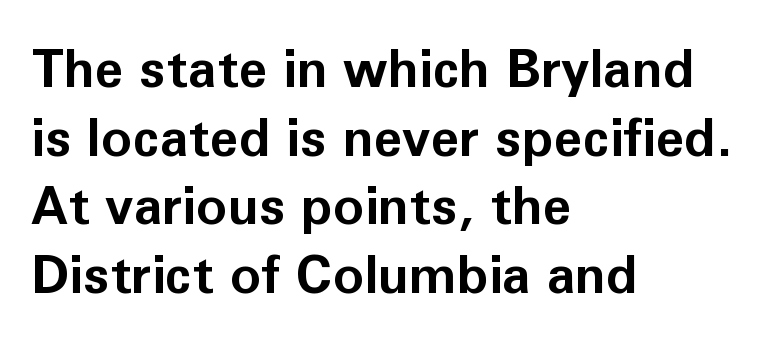
This sample uses an upright cut, with every glyph sitting square on the baseline. Is the type bold? Yes — the strokes are clearly thick and heavy. Glyph-to-glyph distance matches everyday printed text. This sample uses a sans-serif face. Notice how descenders clear the ascenders below comfortably — that's standard leading.
